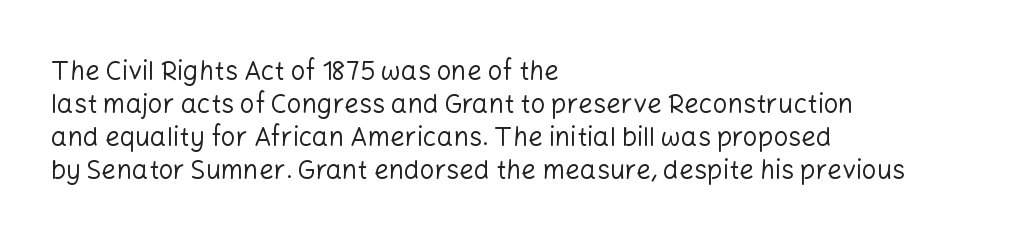
The image shows 26 px text type, upright; set left-aligned, normal line spacing (1.27x), normal letter spacing, not underlined.
